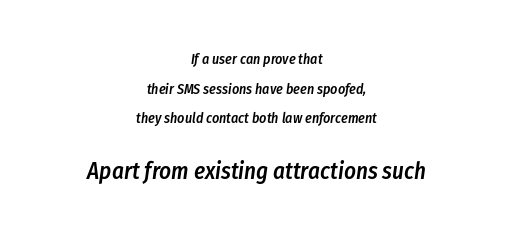
{"italic": "yes", "lean": "right", "slant_degrees": 8, "bold": "semi", "underline": "no", "align": "center", "line_spacing": "loose", "line_spacing_ratio": 2.11, "letter_spacing": "normal", "letter_spacing_em": 0.0, "larger_block": "second", "size_ratio": 1.64, "glyph_px": 23}
